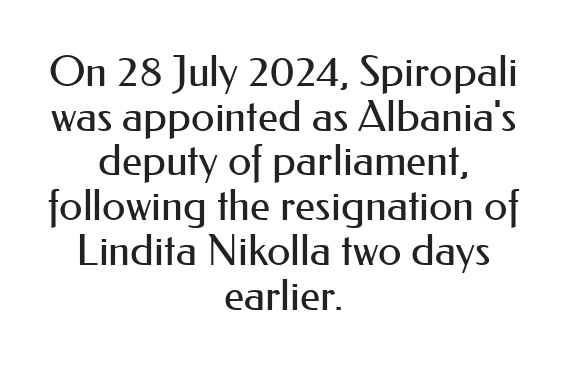
The image shows 43 px regular-weight sans-serif type, upright; set centered, tight line spacing (1.04x), normal letter spacing, not underlined; medium stroke contrast and a small x-height.
